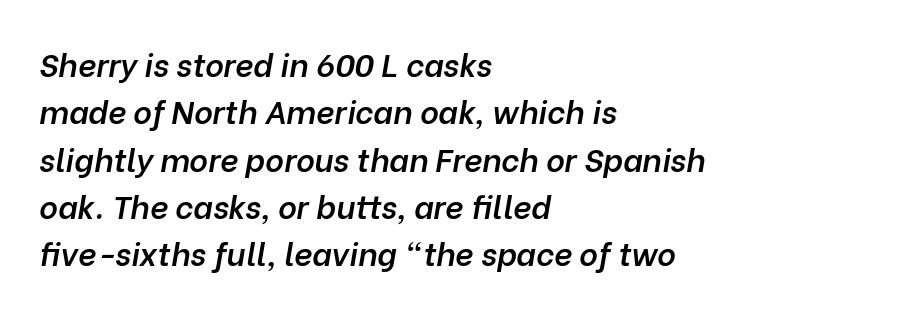
Normally led — the rows are evenly, conventionally spaced. Looks like regular typesetting: each glyph gets only the width it needs. The face used here is a semibold: visibly heavier than regular, lighter than bold. Italic? Definitely — the glyphs are oblique. This sample uses plain, unmodified letter spacing. Underline: absent.
